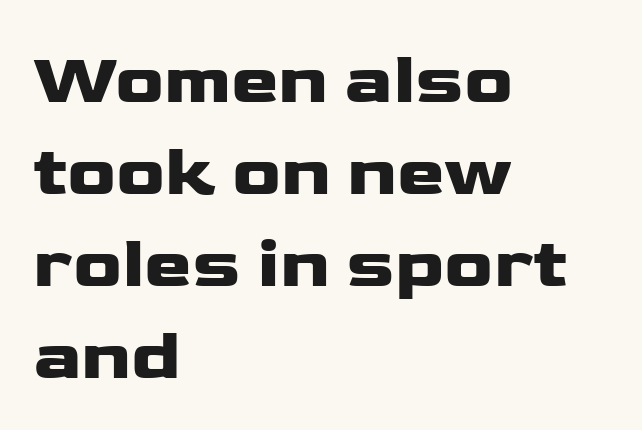
Proportional: the letters do not fall into vertical columns. Vertical strokes here are truly vertical. The font family rendered here belongs to the sans-serif group. Regarding leading, the lines here are spaced in the standard way. The space directly below the letters is spotless. The horizontal fit of the characters is conventional and even.
